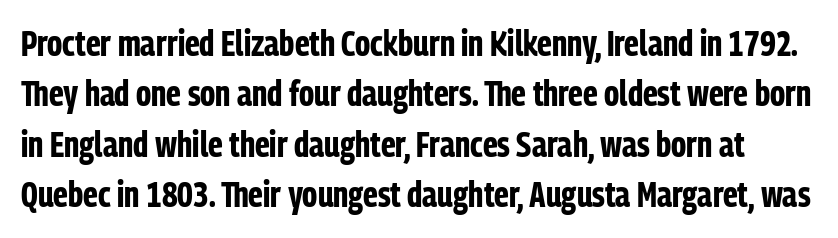
Glance below the letters and you will spot only blank space. The block of text has a typical density, with ordinary space between rows. This is heavy type, rendered in bold. Caption: standard tracking, unaltered. The letters advance in unequal steps, a hallmark of proportional type. Posture: vertical.
